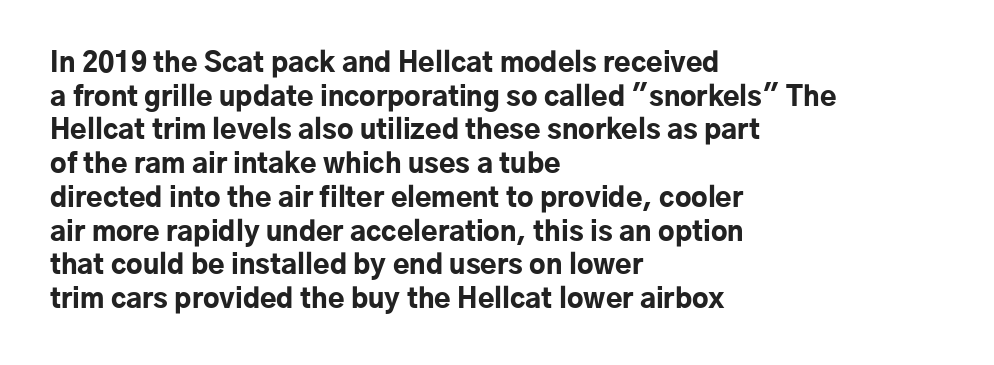
Q: Is the text bold? A: Yes.
Q: Is the text italic (slanted)? A: No, it is upright.
Q: Is the text underlined? A: No.
Q: How is the paragraph aligned? A: Left-aligned.
Q: Is the spacing between letters normal or unusually wide? A: Normal.
Q: Is the spacing between lines tight, normal or loose? A: Normal.
